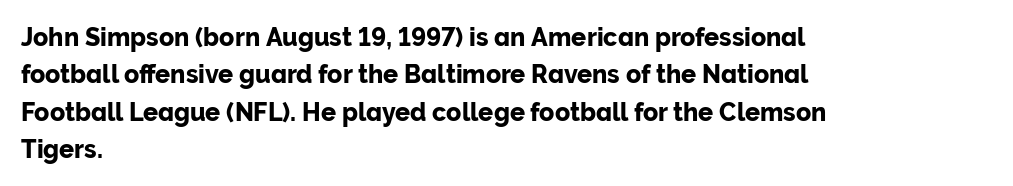
The image shows 25 px text type, upright; set left-aligned, normal line spacing (1.5x), normal letter spacing, not underlined.
